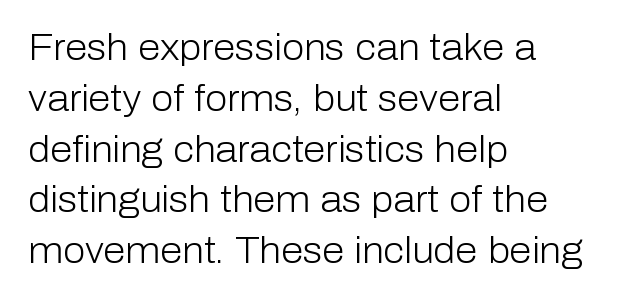
{"serif": "no", "italic": "no", "bold": "no", "weight": "light", "width": "normal", "stroke_contrast": "low", "x_height": "medium", "monospaced": "no", "underline": "no", "align": "left", "line_spacing": "normal", "line_spacing_ratio": 1.41, "letter_spacing": "normal", "letter_spacing_em": 0.0, "glyph_px": 36}
